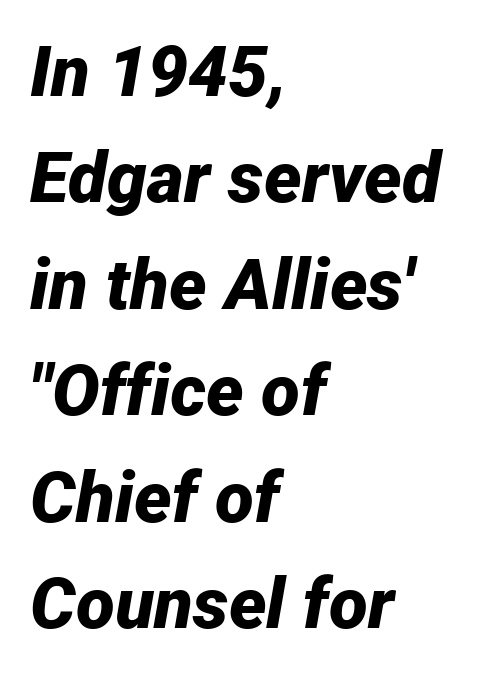
Q: Is the text bold? A: Yes.
Q: Is the text italic (slanted)? A: Yes, it leans right by about 12 degrees.
Q: Is the text underlined? A: No.
Q: How is the paragraph aligned? A: Left-aligned.
Q: Is the spacing between letters normal or unusually wide? A: Normal.
Q: Is the spacing between lines tight, normal or loose? A: Normal.
Q: Width (condensed, normal, or wide)? A: Normal.
Q: Stroke contrast? A: Low.
Q: x-height? A: Medium.
Q: Monospaced? A: No.
